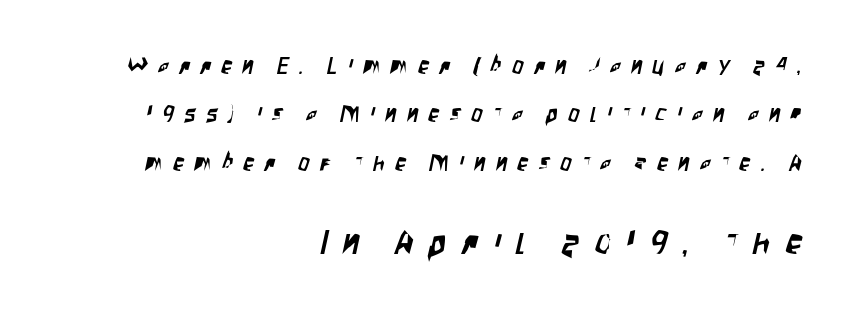
Q: Is the typeface a serif or a sans-serif typeface? A: Sans-serif.
Q: Is the text underlined? A: No.
Q: How is the paragraph aligned? A: Right-aligned.
Q: Is the spacing between letters normal or unusually wide? A: Unusually wide.
Q: Is the spacing between lines tight, normal or loose? A: Loose.
Q: Which block of text is set in a larger size, the first (top) or the second (bottom)? A: The second (bottom) one.
Q: Width (condensed, normal, or wide)? A: Condensed.
Q: Stroke contrast? A: Low.
Q: x-height? A: Large.
Q: Monospaced? A: No.
